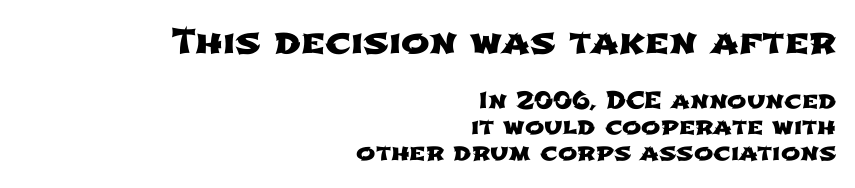
Q: Is the typeface a serif or a sans-serif typeface? A: Sans-serif.
Q: Is the text underlined? A: No.
Q: How is the paragraph aligned? A: Right-aligned.
Q: Is the spacing between letters normal or unusually wide? A: Normal.
Q: Is the spacing between lines tight, normal or loose? A: Tight.
Q: Which block of text is set in a larger size, the first (top) or the second (bottom)? A: The first (top) one.
Q: Width (condensed, normal, or wide)? A: Wide.
Q: Stroke contrast? A: Low.
Q: x-height? A: Medium.
Q: Monospaced? A: No.
